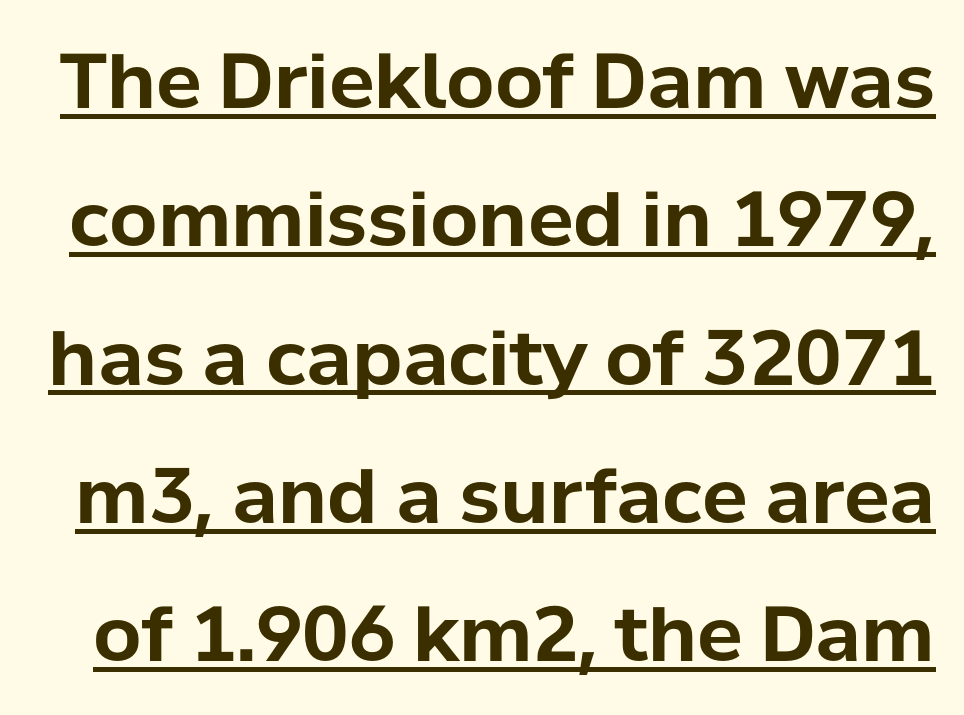
Q: Is the text bold? A: Yes.
Q: Is the text italic (slanted)? A: No, it is upright.
Q: Is the typeface a serif or a sans-serif typeface? A: Sans-serif.
Q: Is the text underlined? A: Yes.
Q: Is the spacing between letters normal or unusually wide? A: Normal.
Q: Width (condensed, normal, or wide)? A: Normal.
Q: Stroke contrast? A: Low.
Q: x-height? A: Medium.
Q: Monospaced? A: No.
